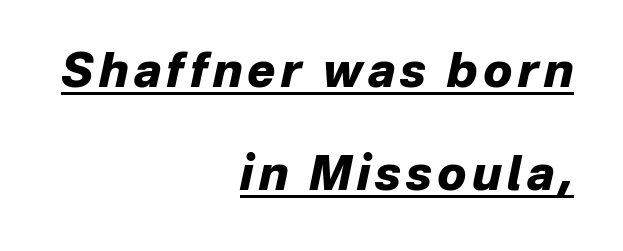
{"italic": "yes", "lean": "right", "slant_degrees": 12, "bold": "yes", "weight": "heavy", "width": "normal", "stroke_contrast": "low", "x_height": "medium", "monospaced": "no", "underline": "yes", "align": "right", "line_spacing": "loose", "line_spacing_ratio": 2.19, "glyph_px": 47}
